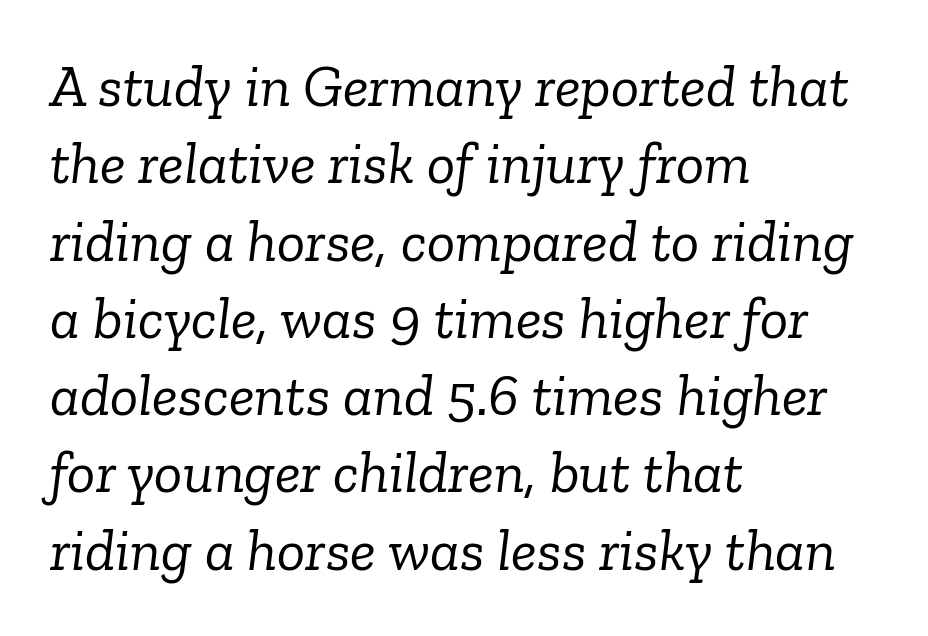
Q: Is the text bold? A: No.
Q: Is the text italic (slanted)? A: Yes, it leans right by about 6 degrees.
Q: Is the typeface a serif or a sans-serif typeface? A: Serif.
Q: Is the text underlined? A: No.
Q: How is the paragraph aligned? A: Left-aligned.
Q: Is the spacing between letters normal or unusually wide? A: Normal.
Q: Is the spacing between lines tight, normal or loose? A: Normal.
Q: Width (condensed, normal, or wide)? A: Normal.
Q: Stroke contrast? A: Low.
Q: x-height? A: Medium.
Q: Monospaced? A: No.
